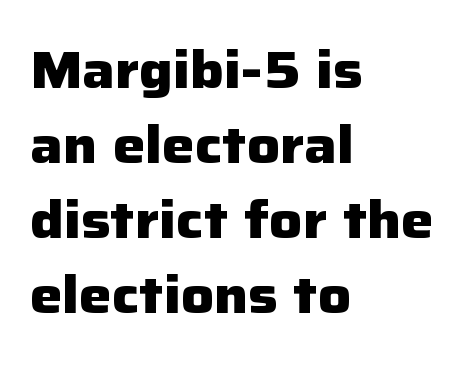
The image shows 51 px heavy sans-serif type, upright; set left-aligned, normal line spacing (1.47x), normal letter spacing, not underlined; low stroke contrast and a medium x-height.
